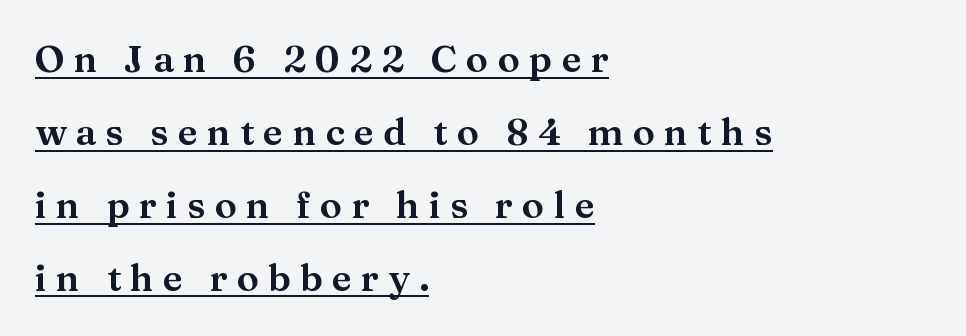
Q: Is the text italic (slanted)? A: No, it is upright.
Q: Is the typeface a serif or a sans-serif typeface? A: Serif.
Q: Is the text underlined? A: Yes.
Q: How is the paragraph aligned? A: Left-aligned.
Q: Is the spacing between letters normal or unusually wide? A: Unusually wide.
Q: Is the spacing between lines tight, normal or loose? A: Loose.
Q: Width (condensed, normal, or wide)? A: Wide.
Q: Stroke contrast? A: Medium.
Q: x-height? A: Medium.
Q: Monospaced? A: No.
